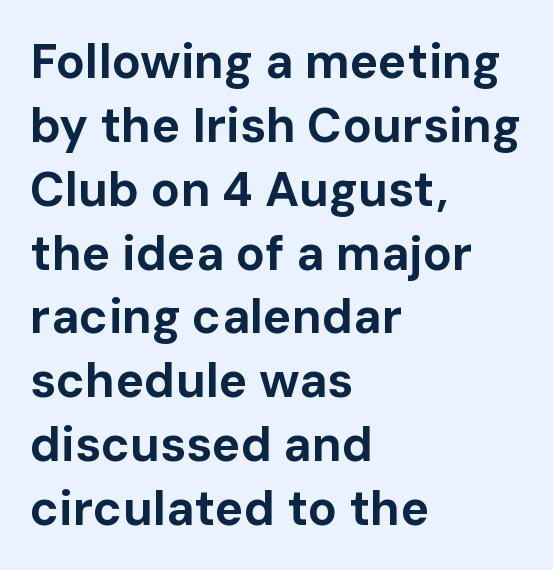
Q: Is the text bold? A: Yes.
Q: Is the text italic (slanted)? A: No, it is upright.
Q: Is the typeface a serif or a sans-serif typeface? A: Sans-serif.
Q: Is the text underlined? A: No.
Q: How is the paragraph aligned? A: Left-aligned.
Q: Is the spacing between letters normal or unusually wide? A: Normal.
Q: Is the spacing between lines tight, normal or loose? A: Normal.
Q: Width (condensed, normal, or wide)? A: Normal.
Q: Stroke contrast? A: Low.
Q: x-height? A: Medium.
Q: Monospaced? A: No.
